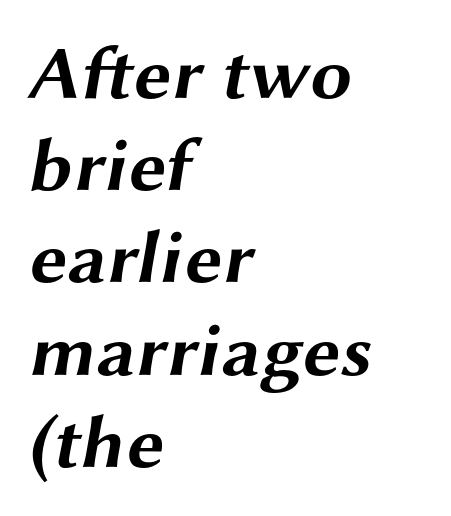
Reading down the block, your eye returns to a fixed left position each line. Letter spacing: default. Has an underline been added? It has not. You could not count columns in this text — the font is proportionally spaced.
